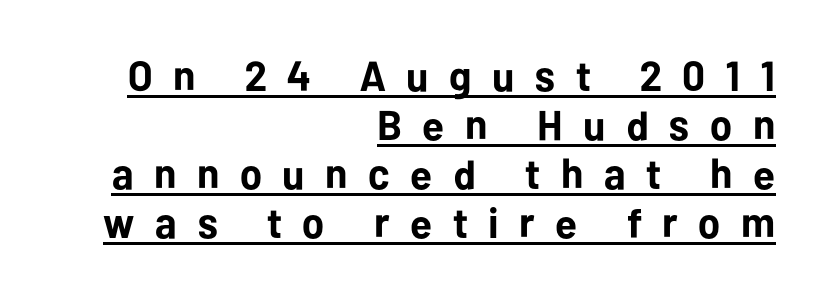
The image shows 42 px bold sans-serif type, upright; set right-aligned, line spacing 1.17x, unusually wide letter spacing (+0.49 em), underlined; low stroke contrast and a medium x-height.
